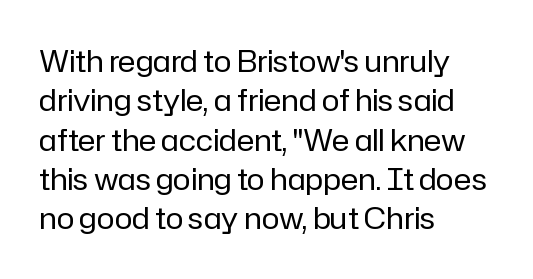
Q: Is the text bold? A: No.
Q: Is the text italic (slanted)? A: No, it is upright.
Q: Is the typeface a serif or a sans-serif typeface? A: Sans-serif.
Q: Is the text underlined? A: No.
Q: How is the paragraph aligned? A: Left-aligned.
Q: Is the spacing between letters normal or unusually wide? A: Normal.
Q: Is the spacing between lines tight, normal or loose? A: Normal.
Q: Width (condensed, normal, or wide)? A: Normal.
Q: Stroke contrast? A: Low.
Q: x-height? A: Medium.
Q: Monospaced? A: No.
